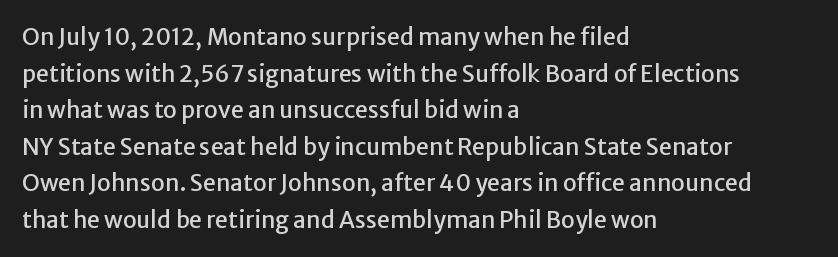
Rendered with straight, roman letterforms. Notice how the passage keeps a crisp vertical edge on the left only. A typesetter would call this leading conventional body-copy spacing. Is the letter spacing exaggerated? No — it looks like the ordinary default.
